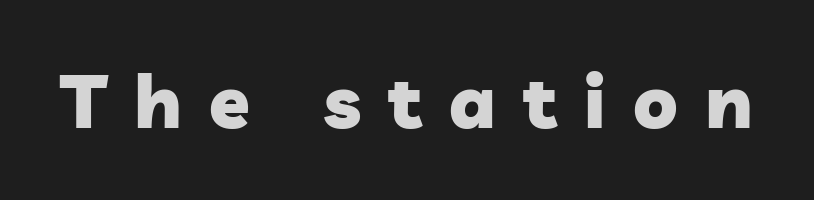
The image shows 74 px heavy sans-serif type; set unusually wide letter spacing (+0.37 em), not underlined; low stroke contrast and a medium x-height.
